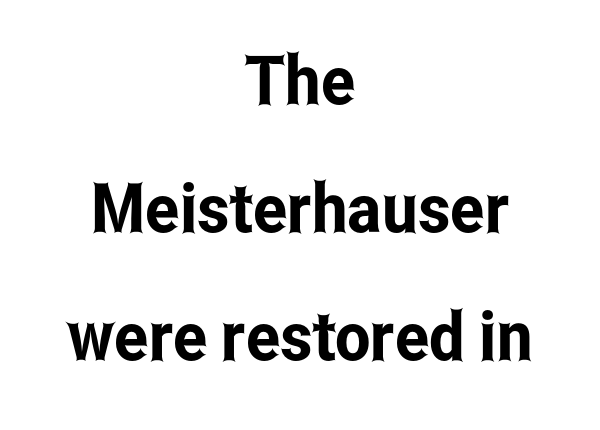
{"serif": "no", "italic": "no", "width": "condensed", "stroke_contrast": "low", "x_height": "medium", "monospaced": "no", "underline": "no", "align": "center", "line_spacing_ratio": 1.88, "letter_spacing": "normal", "letter_spacing_em": 0.0, "glyph_px": 68}
